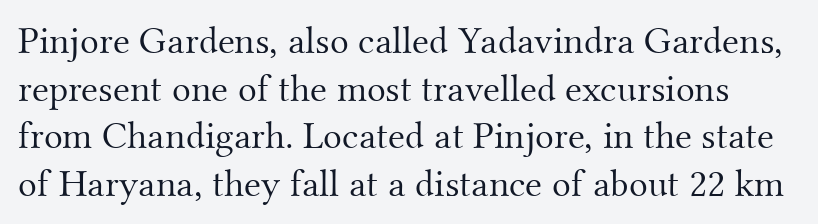
Stroke terminals: seriffed. The axis of the letterforms is exactly vertical. Inter-character spacing is left at the font's built-in metrics. These lines are rendered in a variable-pitch font. A quiet, ordinary-to-light weight characterises the typeface. The string is rendered with underlining switched off.
